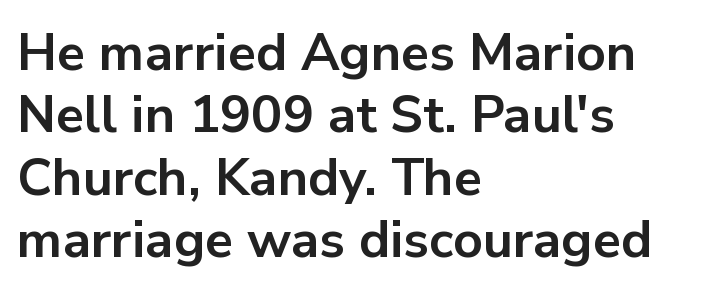
Q: Is the text bold? A: Yes.
Q: Is the text italic (slanted)? A: No, it is upright.
Q: Is the typeface a serif or a sans-serif typeface? A: Sans-serif.
Q: Is the text underlined? A: No.
Q: How is the paragraph aligned? A: Left-aligned.
Q: Is the spacing between letters normal or unusually wide? A: Normal.
Q: Width (condensed, normal, or wide)? A: Normal.
Q: Stroke contrast? A: Low.
Q: x-height? A: Medium.
Q: Monospaced? A: No.
